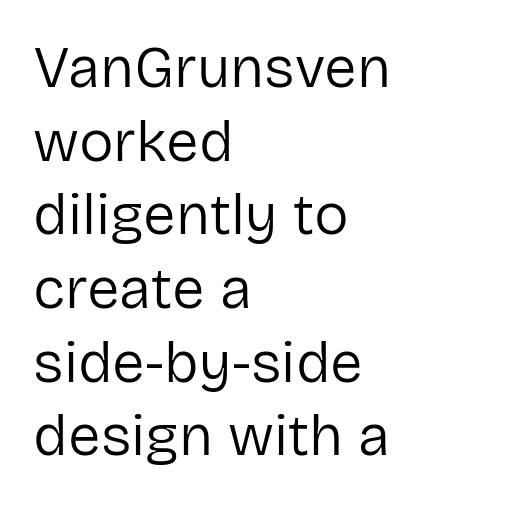
In CSS terms this would be text-align: left. Each letter's strokes conclude bluntly, with no projecting serifs. Summary of weight: not heavy and not bold. Only glyphs here, with clear space below each row.
